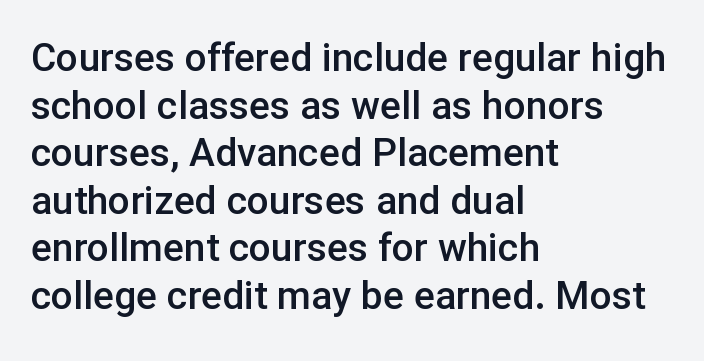
{"serif": "no", "italic": "no", "bold": "semi", "weight": "semibold", "width": "normal", "stroke_contrast": "low", "x_height": "medium", "monospaced": "no", "underline": "no", "align": "left", "line_spacing_ratio": 1.22, "letter_spacing": "normal", "letter_spacing_em": 0.0, "glyph_px": 39}
